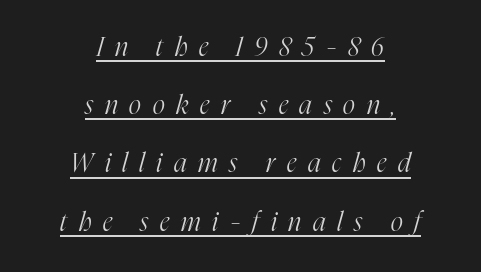
This sample is center-justified, so both line endings float freely. The font sits on the lighter half of the weight spectrum, regular included. Posture: slanted. Here the glyphs are tracked loosely, breaking word shapes into spaced letters. The line-height multiplier appears high, well above default. Notice how a bar underscores the lettering throughout.
